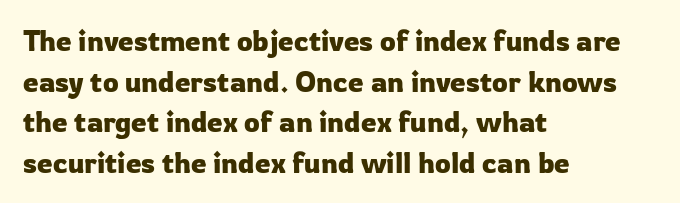
The image shows 28 px sans-serif type, upright; set left-aligned, normal line spacing (1.45x), normal letter spacing, not underlined; low stroke contrast and a medium x-height.
